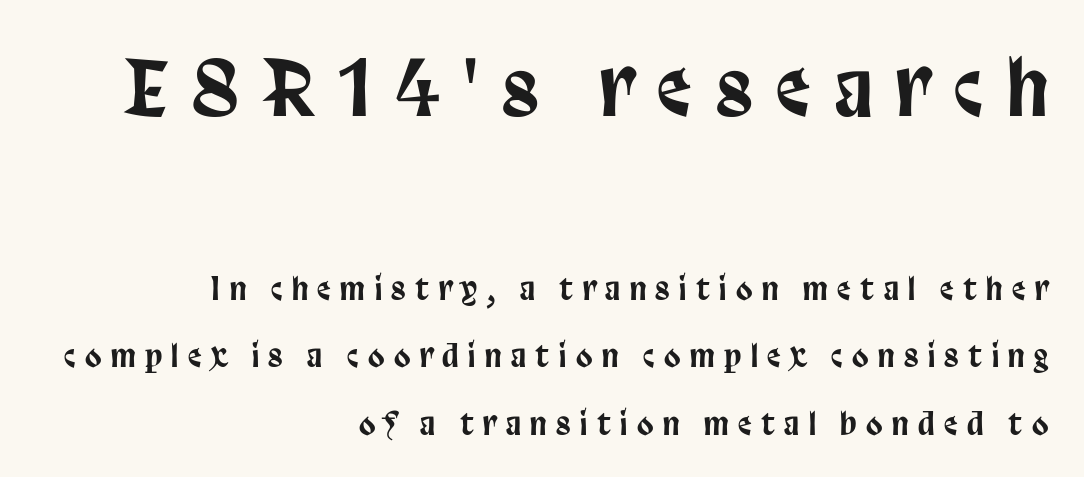
Q: Is the text italic (slanted)? A: No, it is upright.
Q: Is the typeface a serif or a sans-serif typeface? A: Sans-serif.
Q: Is the text underlined? A: No.
Q: How is the paragraph aligned? A: Right-aligned.
Q: Is the spacing between letters normal or unusually wide? A: Unusually wide.
Q: Is the spacing between lines tight, normal or loose? A: Loose.
Q: Which block of text is set in a larger size, the first (top) or the second (bottom)? A: The first (top) one.
Q: Width (condensed, normal, or wide)? A: Condensed.
Q: Stroke contrast? A: Low.
Q: x-height? A: Large.
Q: Monospaced? A: No.
